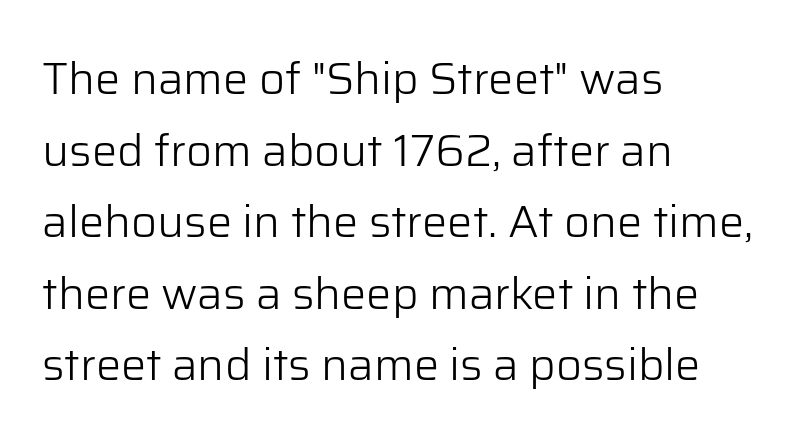
{"serif": "no", "italic": "no", "bold": "no", "weight": "light", "width": "normal", "stroke_contrast": "low", "x_height": "medium", "monospaced": "no", "underline": "no", "align": "left", "line_spacing": "normal", "line_spacing_ratio": 1.59, "letter_spacing": "normal", "letter_spacing_em": 0.0, "glyph_px": 45}
